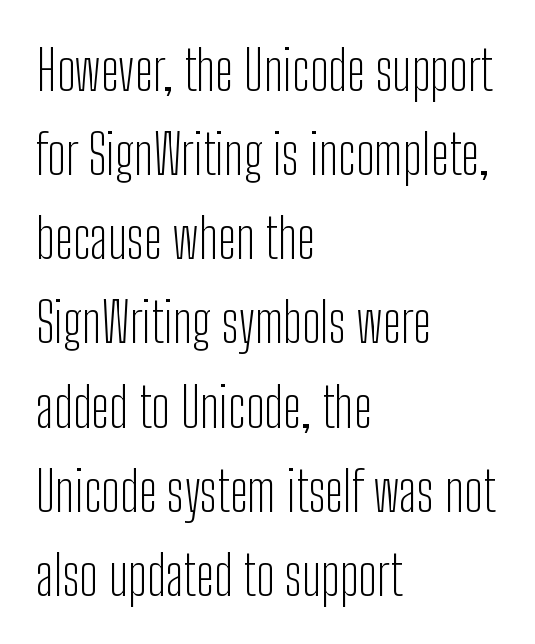
Varying glyph widths throughout — classic text-font behaviour. Italic? Not at all — the glyphs are vertical. Between one letter and the next there's only the usual sliver of space. Whoever set this chose a conventional vertical rhythm. Only glyphs here, with clear space below each row.
